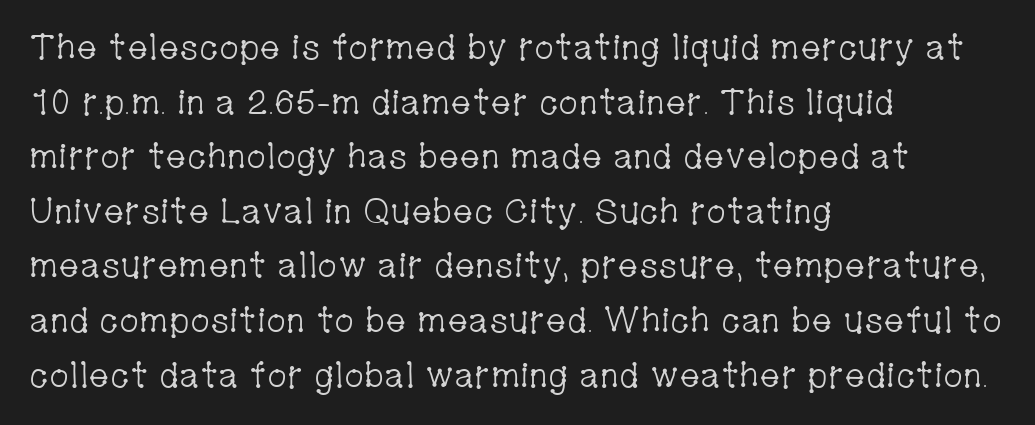
Q: Is the text bold? A: No.
Q: Is the text italic (slanted)? A: No, it is upright.
Q: Is the typeface a serif or a sans-serif typeface? A: Serif.
Q: Is the text underlined? A: No.
Q: How is the paragraph aligned? A: Left-aligned.
Q: Is the spacing between letters normal or unusually wide? A: Normal.
Q: Is the spacing between lines tight, normal or loose? A: Normal.
Q: Width (condensed, normal, or wide)? A: Condensed.
Q: Stroke contrast? A: Low.
Q: x-height? A: Medium.
Q: Monospaced? A: No.
